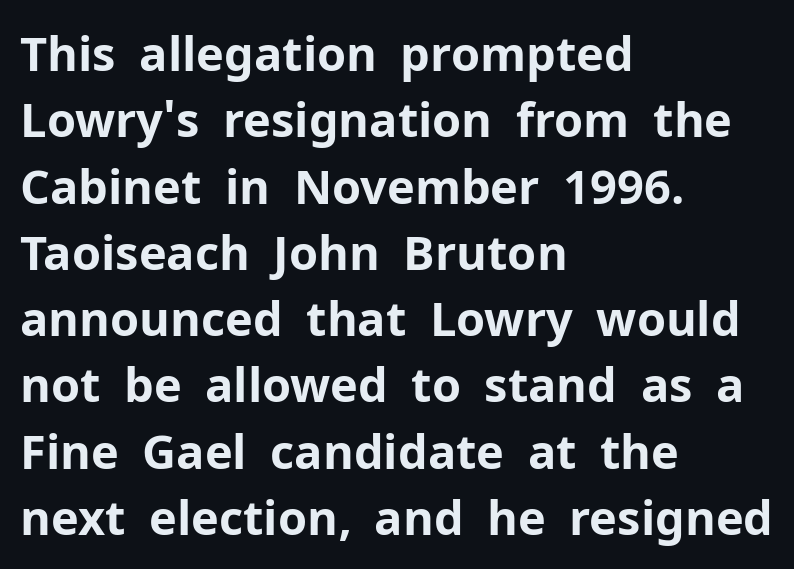
The image shows 47 px bold sans-serif type, upright; set left-aligned, normal line spacing (1.41x), normal letter spacing, not underlined; low stroke contrast and a medium x-height.
